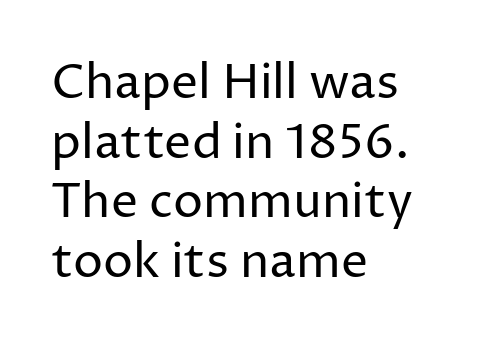
The image shows 48 px regular-weight sans-serif type, upright; set left-aligned, line spacing 1.24x, normal letter spacing, not underlined; low stroke contrast and a medium x-height.
